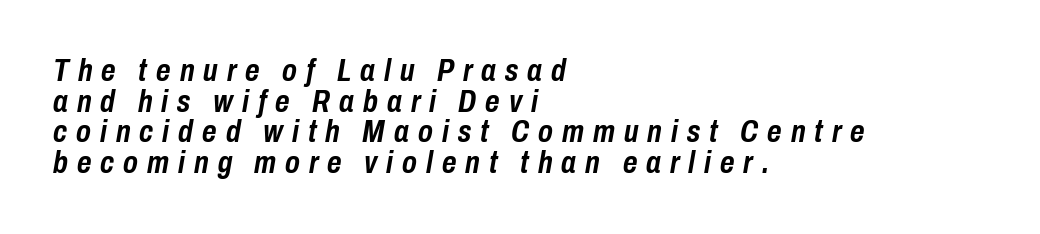
The image shows 31 px semibold, condensed type, italic (leaning right); set left-aligned, tight line spacing (0.99x), unusually wide letter spacing (+0.29 em), not underlined; low stroke contrast and a medium x-height.
